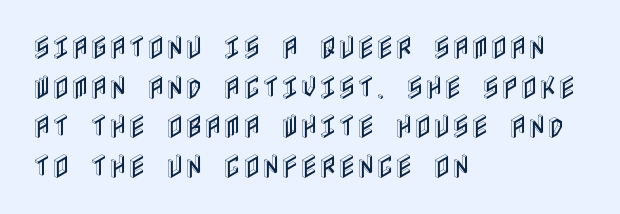
The image shows 26 px text type, upright; set left-aligned, normal line spacing (1.52x), normal letter spacing, not underlined.
